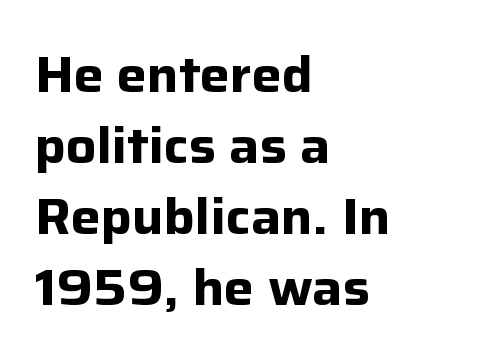
{"serif": "no", "italic": "no", "bold": "yes", "weight": "bold", "width": "normal", "stroke_contrast": "low", "x_height": "medium", "monospaced": "no", "underline": "no", "align": "left", "line_spacing": "normal", "line_spacing_ratio": 1.42, "letter_spacing": "normal", "letter_spacing_em": 0.0, "glyph_px": 50}
